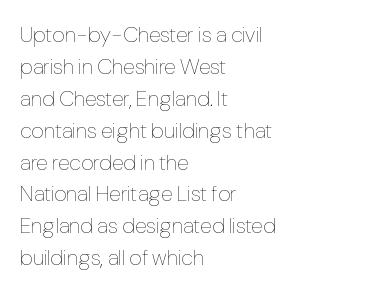
This sample uses an upright cut, with every glyph sitting square on the baseline. Check the space under the baseline: it is left empty. These lines are set flush left with a ragged right edge. Weight: not bold — regular or lighter.
